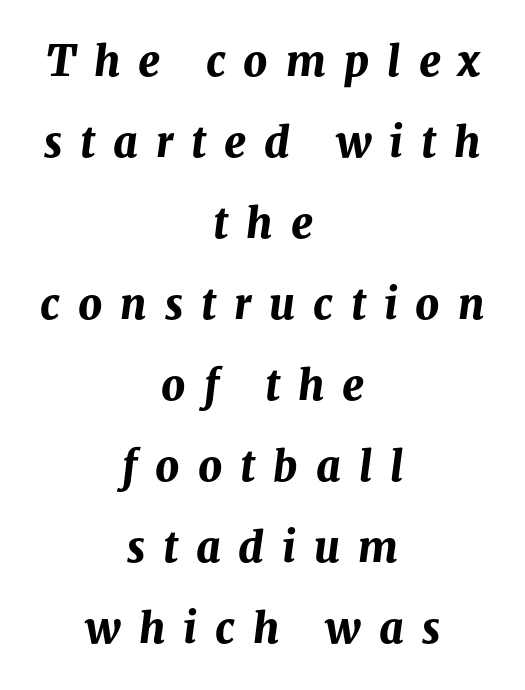
Underline: absent. The rendering inserts visible extra space after every character. Notice how thick the strokes are: this is what a full bold looks like. The font's italic variant was chosen for this text. Note the varied advance widths — an 'i' is clearly narrower than an 'm'.
